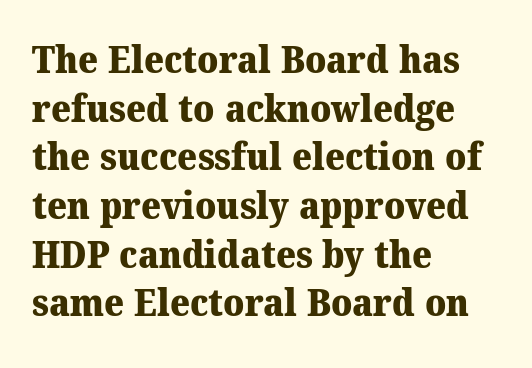
Q: Is the text bold? A: Yes.
Q: Is the typeface a serif or a sans-serif typeface? A: Serif.
Q: Is the text underlined? A: No.
Q: How is the paragraph aligned? A: Left-aligned.
Q: Is the spacing between letters normal or unusually wide? A: Normal.
Q: Is the spacing between lines tight, normal or loose? A: Normal.
Q: Width (condensed, normal, or wide)? A: Normal.
Q: Stroke contrast? A: Medium.
Q: x-height? A: Medium.
Q: Monospaced? A: No.
